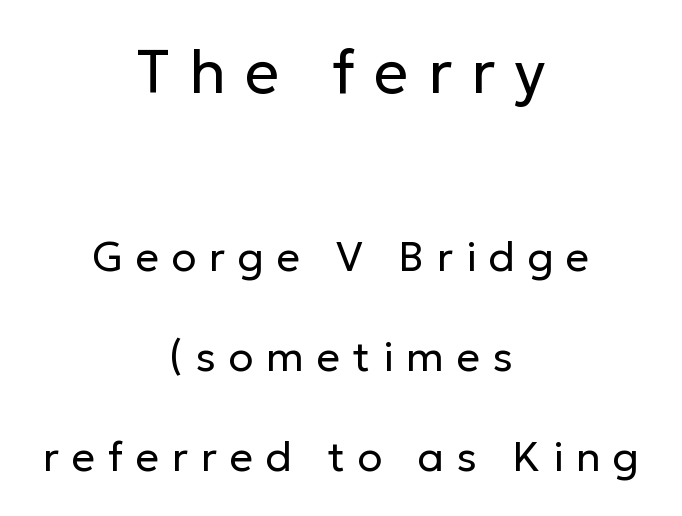
No letter is thick-stroked: the sample isn't bold. The line texture is sparse and dotted thanks to wide tracking. Compare the two chunks: the upper has the greater cap height. Decoration check: the copy has no underline. This block would shrink considerably if given ordinary leading; it's expanded now.
